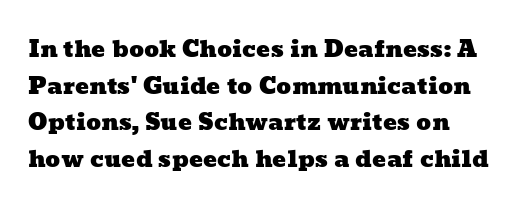
{"underline": "no", "line_spacing": "normal", "line_spacing_ratio": 1.59, "letter_spacing": "normal", "letter_spacing_em": 0.0, "glyph_px": 23}
